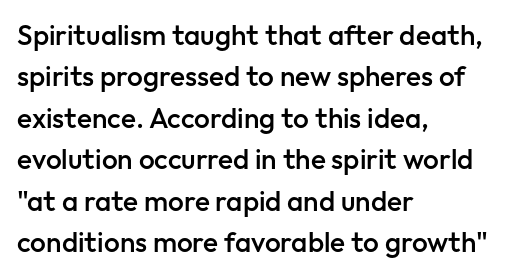
You could call the tracking neutral — neither tight nor loose. The strokes are fattened partway — semibold, not bold. Serifs: no, the terminals of the letterforms are clean. The words here are not underlined. Every row of glyphs begins at an identical x-position on the left.
